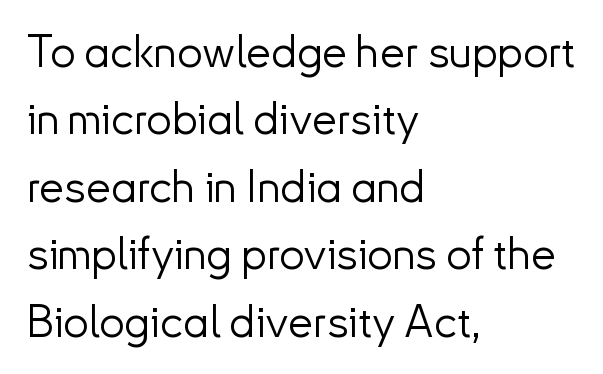
Q: Is the text bold? A: No.
Q: Is the text italic (slanted)? A: No, it is upright.
Q: Is the typeface a serif or a sans-serif typeface? A: Sans-serif.
Q: Is the text underlined? A: No.
Q: How is the paragraph aligned? A: Left-aligned.
Q: Is the spacing between letters normal or unusually wide? A: Normal.
Q: Is the spacing between lines tight, normal or loose? A: Normal.
Q: Width (condensed, normal, or wide)? A: Normal.
Q: Stroke contrast? A: Low.
Q: x-height? A: Small.
Q: Monospaced? A: No.
